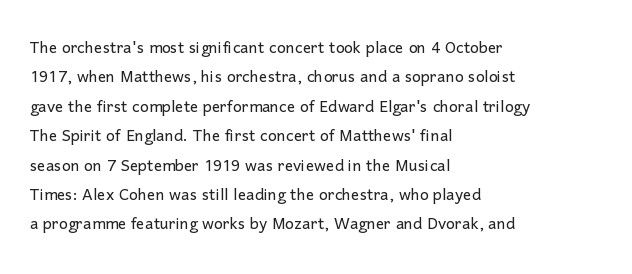
{"italic": "no", "bold": "no", "underline": "no", "align": "left", "line_spacing": "normal", "line_spacing_ratio": 1.4, "letter_spacing": "normal", "letter_spacing_em": 0.0, "glyph_px": 21}
